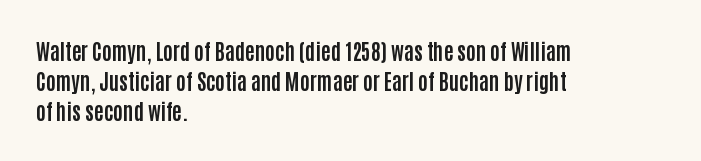
Q: Is the text bold? A: Yes.
Q: Is the text italic (slanted)? A: No, it is upright.
Q: Is the text underlined? A: No.
Q: How is the paragraph aligned? A: Left-aligned.
Q: Is the spacing between letters normal or unusually wide? A: Normal.
Q: Is the spacing between lines tight, normal or loose? A: Normal.
